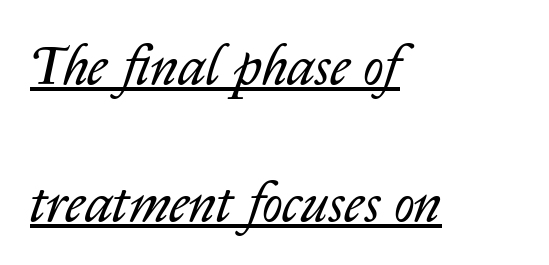
{"italic": "yes", "lean": "right", "slant_degrees": 14, "bold": "no", "weight": "regular", "width": "normal", "stroke_contrast": "low", "x_height": "medium", "monospaced": "no", "underline": "yes", "align": "left", "line_spacing": "loose", "line_spacing_ratio": 2.44, "letter_spacing": "normal", "letter_spacing_em": 0.0, "glyph_px": 56}
